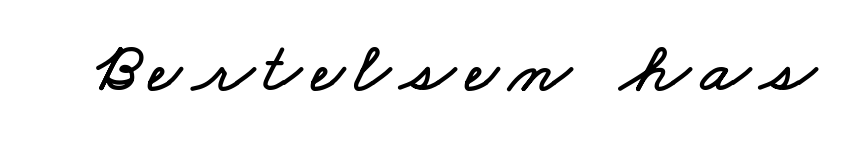
Spacing verdict: proportional, widths tailored to each character. The gap between lines stays unmarked.
